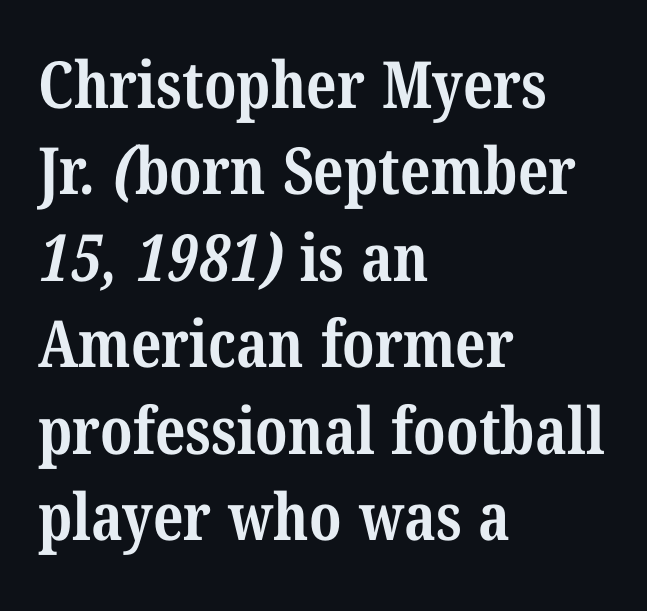
Observe the ordinary spacing: letters are neighbours, not strangers. These lines are rendered in a variable-pitch font. Descenders hang freely into open space. Weight check: bold — yes, fully. The designer went with a serif here, giving each stem small feet. Each line starts at the same left margin while the right side varies.
